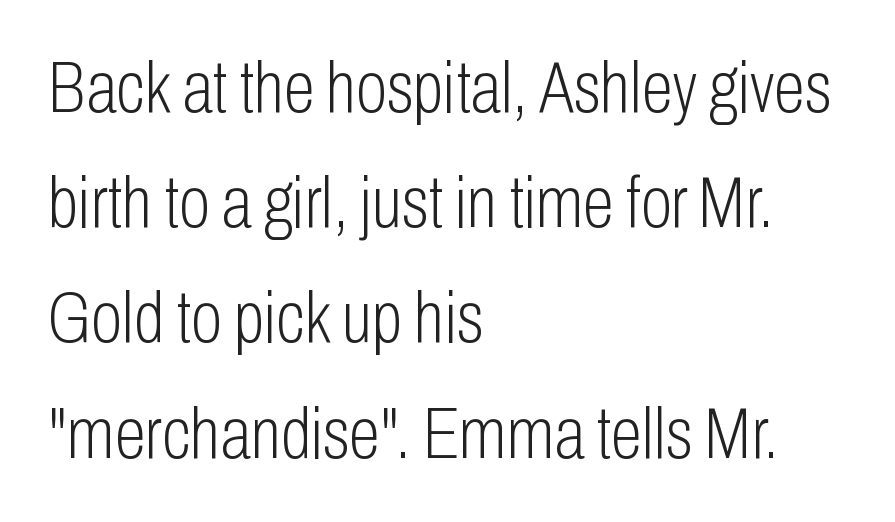
How are the letters spaced? Ordinarily, with no added tracking. Do the letters lean? They stand straight. A quiet, ordinary-to-light weight characterises the typeface. If you measured baseline to baseline, you'd find a middling distance.
